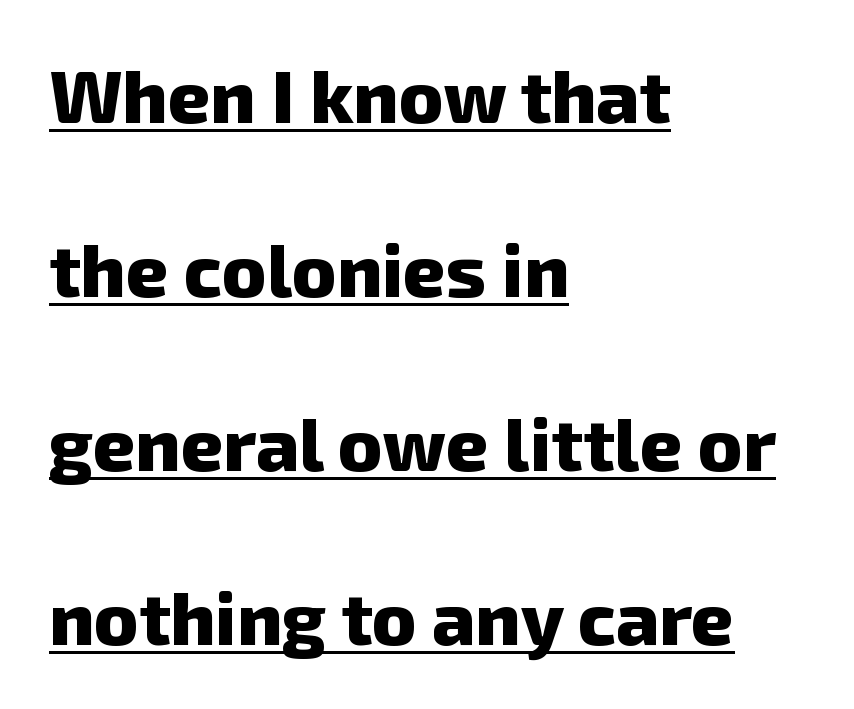
{"serif": "no", "bold": "yes", "weight": "heavy", "width": "normal", "stroke_contrast": "low", "x_height": "medium", "monospaced": "no", "underline": "yes", "align": "left", "line_spacing": "loose", "line_spacing_ratio": 2.35, "letter_spacing": "normal", "letter_spacing_em": 0.0, "glyph_px": 74}
